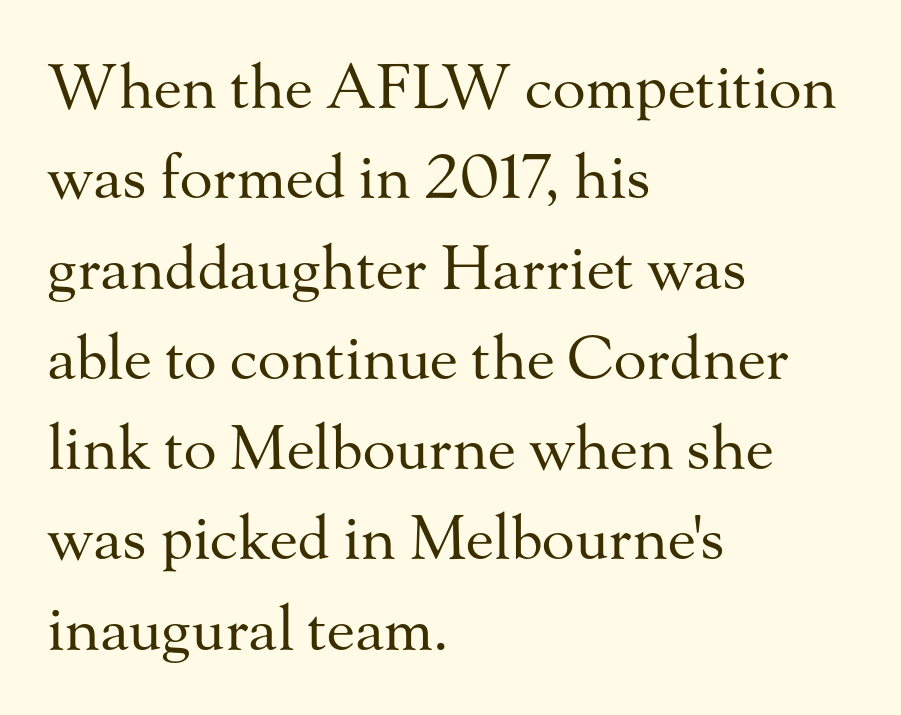
The axis of the letterforms is exactly vertical. The glyphs are unaccompanied by any horizontal stroke below them. What stands out about the letter spacing? Nothing — it is the standard amount. The text block is weighted toward the left margin, trailing off unevenly rightward. Rows of type keep a routine distance in the vertical direction. Are there feet on the stems? There are — it's a serif.
